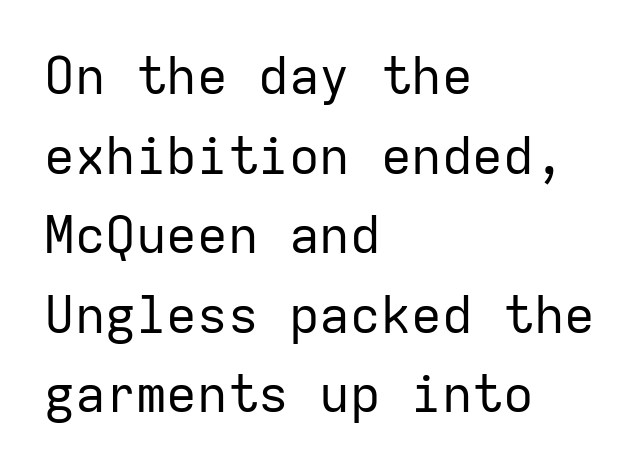
Q: Is the text bold? A: No.
Q: Is the text italic (slanted)? A: No, it is upright.
Q: Is the typeface a serif or a sans-serif typeface? A: Sans-serif.
Q: Is the text underlined? A: No.
Q: How is the paragraph aligned? A: Left-aligned.
Q: Is the spacing between letters normal or unusually wide? A: Normal.
Q: Is the spacing between lines tight, normal or loose? A: Normal.
Q: Width (condensed, normal, or wide)? A: Normal.
Q: Stroke contrast? A: Low.
Q: x-height? A: Medium.
Q: Monospaced? A: Yes.
